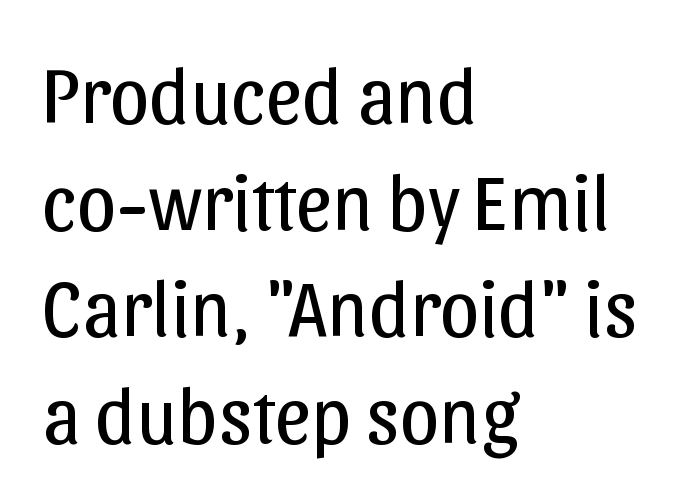
The image shows 79 px regular-weight sans-serif type, upright; set left-aligned, normal line spacing (1.35x), normal letter spacing, not underlined; low stroke contrast and a medium x-height.
